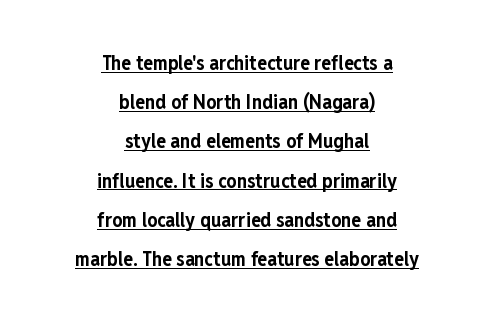
The passage shown is underscored from start to finish. Ascenders rise straight up at ninety degrees. The block of text is sparse from top to bottom, with ample space between rows. You'd pick this weight for a headline — it's a proper bold. Between one letter and the next there's only the usual sliver of space.
